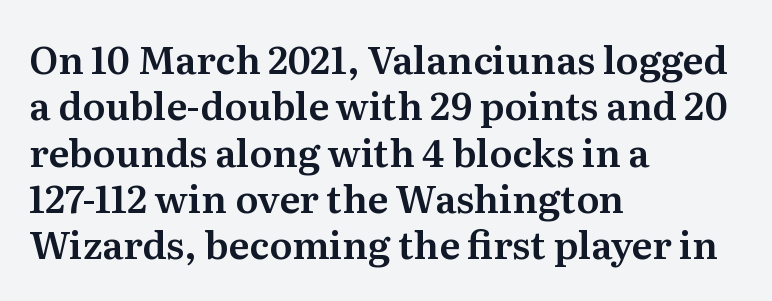
Horizontally, the lines are justified to the leading edge only. Has an underline been added? It has not. Each word holds together tightly as a unit, with standard inter-letter gaps. These lines are rendered in a variable-pitch font.
